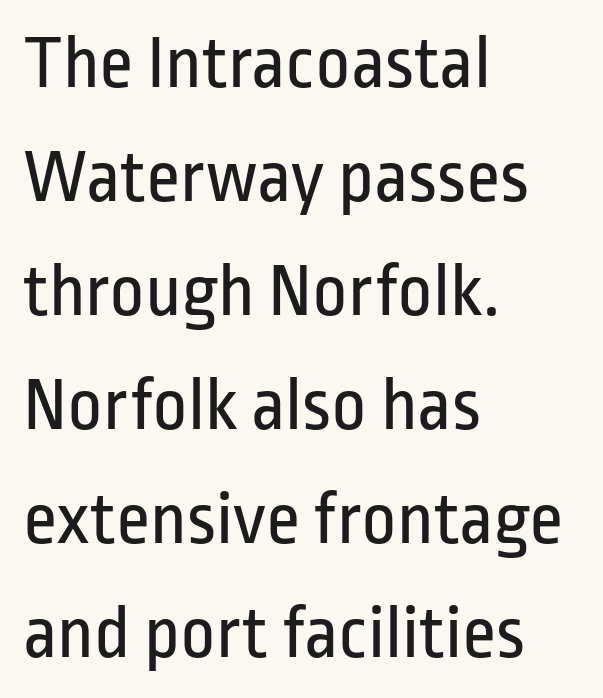
Regular leading. A roman cut, with each character standing at attention. Casual observation: everything's shoved over to the left. The glyphs in this specimen are sans serif.
